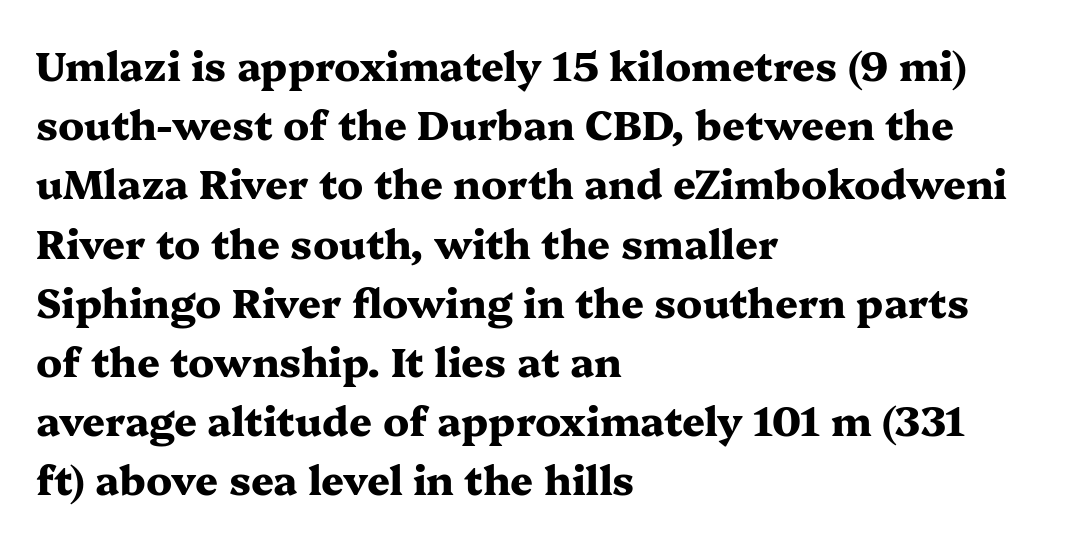
Horizontal alignment here is leftward, the default for most running prose. Observe the ordinary spacing: letters are neighbours, not strangers. The leading is moderate, giving the passage an even texture. The face used here has the dense, thick strokes of a bold. Yep, those are serifs on the letters.
